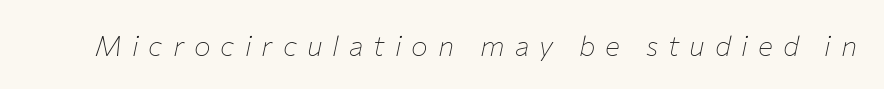
Q: Is the text bold? A: No.
Q: Is the text italic (slanted)? A: Yes, it leans right by about 12 degrees.
Q: Is the text underlined? A: No.
Q: Is the spacing between letters normal or unusually wide? A: Unusually wide.
Q: Width (condensed, normal, or wide)? A: Normal.
Q: Stroke contrast? A: Low.
Q: x-height? A: Medium.
Q: Monospaced? A: No.
